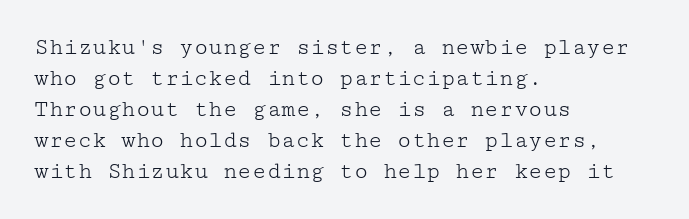
These lines keep a tight, regular rhythm from letter to letter. Notice how descenders clear the ascenders below comfortably — that's standard leading. These lines were composed using upright roman letters. One-word summary of the alignment: left. Nobody drew a line under any word here. The typesetting does not lean heavy: it is not bold.
